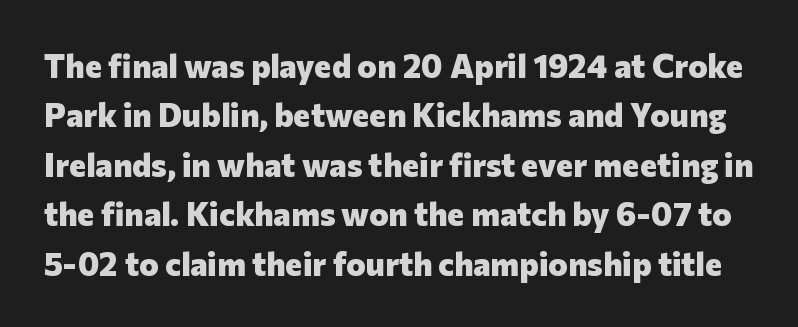
Letter spacing: default. Every character sits straight up, as roman type does. One glance says typical: line gaps are just what's usual. Look at the stroke-to-counter ratio: heavy, a bold. Nothing sits at the stroke ends, so this counts as sans-serif.
